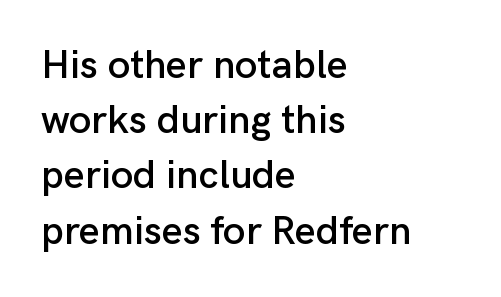
The image shows 40 px sans-serif type, upright; set left-aligned, normal line spacing (1.38x), normal letter spacing, not underlined; low stroke contrast and a medium x-height.
